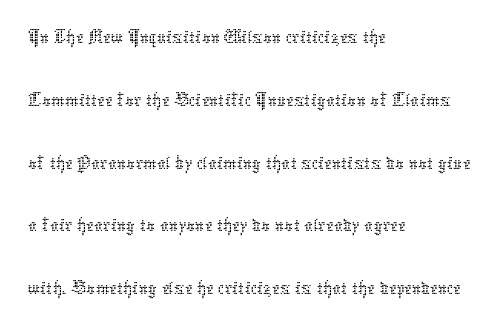
Caption: face not bold, strokes unweighted. If you measured baseline to baseline, you'd find a middling distance. The glyphs are unaccompanied by any horizontal stroke below them. Upright lettering throughout. Casual observation: everything's shoved over to the left.
